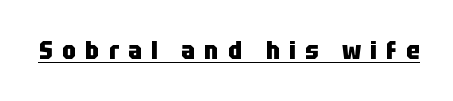
As a designer I'd log this as weight 700, bold. The face used here appears with an underline applied. When letters stand straight like this, we call the style roman or upright. Spacing between characters has been opened up far beyond the box default.
